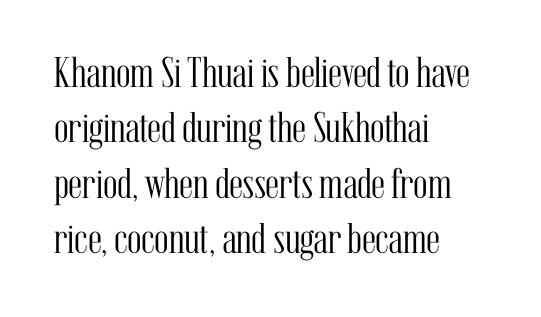
{"serif": "yes", "italic": "no", "bold": "no", "weight": "light", "width": "condensed", "stroke_contrast": "medium", "x_height": "medium", "monospaced": "no", "underline": "no", "align": "left", "line_spacing": "normal", "line_spacing_ratio": 1.29, "letter_spacing": "normal", "letter_spacing_em": 0.0, "glyph_px": 43}
